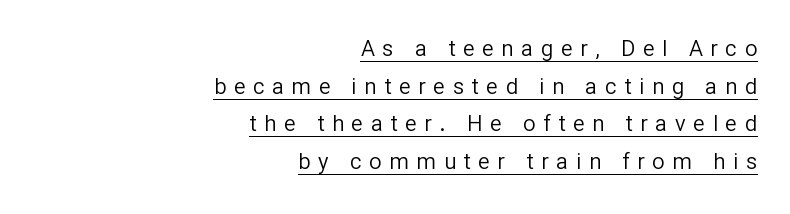
{"italic": "no", "bold": "no", "underline": "yes", "align": "right", "line_spacing_ratio": 1.71, "letter_spacing": "wide", "letter_spacing_em": 0.35, "glyph_px": 22}
